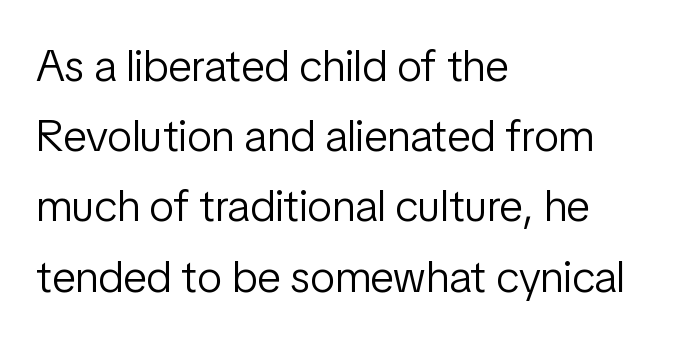
The image shows 45 px light, condensed sans-serif type, upright; set left-aligned, normal line spacing (1.56x), normal letter spacing, not underlined; low stroke contrast and a medium x-height.
